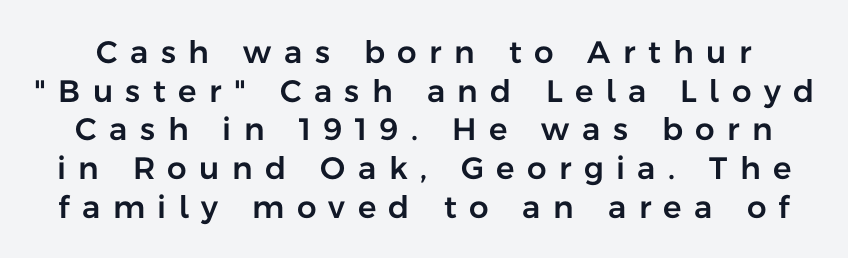
Q: Is the text italic (slanted)? A: No, it is upright.
Q: Is the typeface a serif or a sans-serif typeface? A: Sans-serif.
Q: Is the text underlined? A: No.
Q: Is the spacing between letters normal or unusually wide? A: Unusually wide.
Q: Is the spacing between lines tight, normal or loose? A: Normal.
Q: Width (condensed, normal, or wide)? A: Normal.
Q: Stroke contrast? A: Low.
Q: x-height? A: Medium.
Q: Monospaced? A: No.
